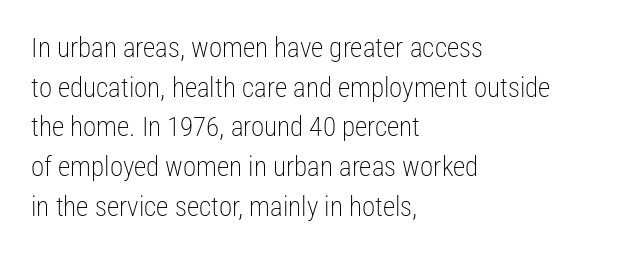
Notice how descenders clear the ascenders below comfortably — that's standard leading. Inter-character spacing is left at the font's built-in metrics. Bare-footed words on every line. The strokes are not fattened; the text isn't bold. A student would call this left alignment; a typographer would say flush left, rag right.
